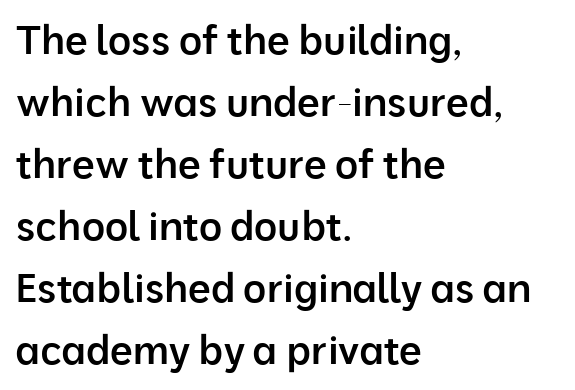
Has an underline been added? It has not. Do the characters align in a grid? No, the font is proportional. The lines in this sample share a left origin and differ only in where they stop. Words appear dense and cohesive because spacing is normal.
